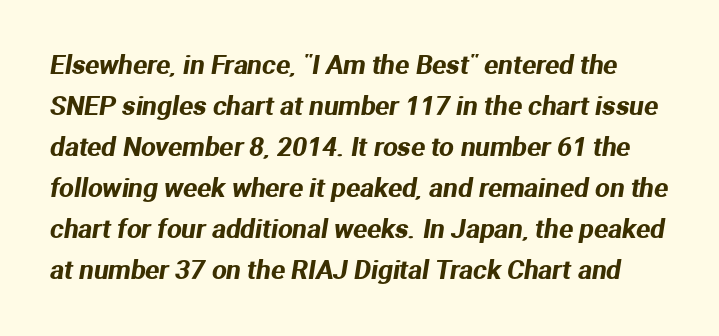
{"underline": "no", "line_spacing": "normal", "line_spacing_ratio": 1.58, "letter_spacing": "normal", "letter_spacing_em": 0.0, "glyph_px": 26}
